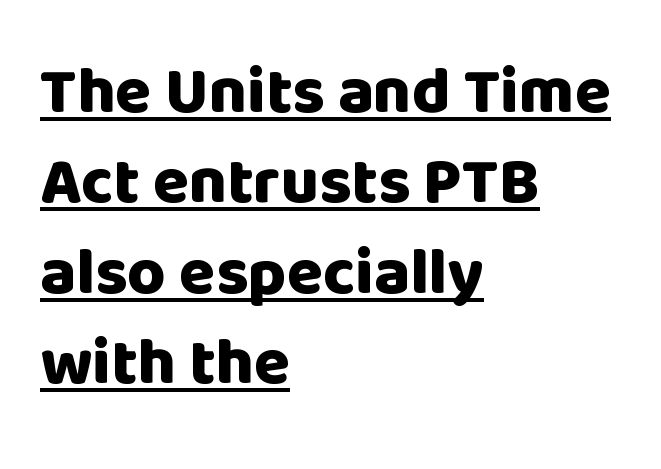
The image shows 66 px heavy sans-serif type, upright; set left-aligned, normal line spacing (1.37x), normal letter spacing, underlined; low stroke contrast and a large x-height.
